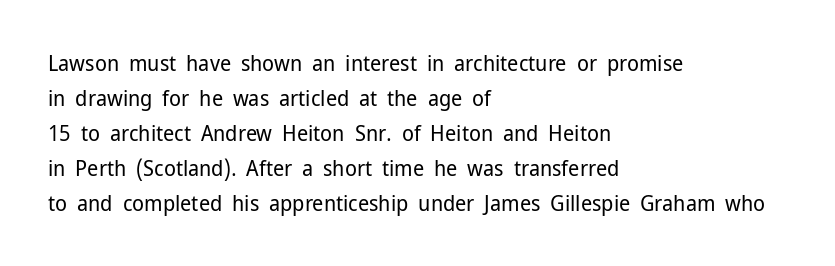
Every stem runs plumb, perpendicular to the baseline. Ink coverage per letter is moderate at most. Does extra space separate the letters? No, they use regular spacing. Line starts are locked; line ends wander. If you measured baseline to baseline, you'd find a middling distance.
